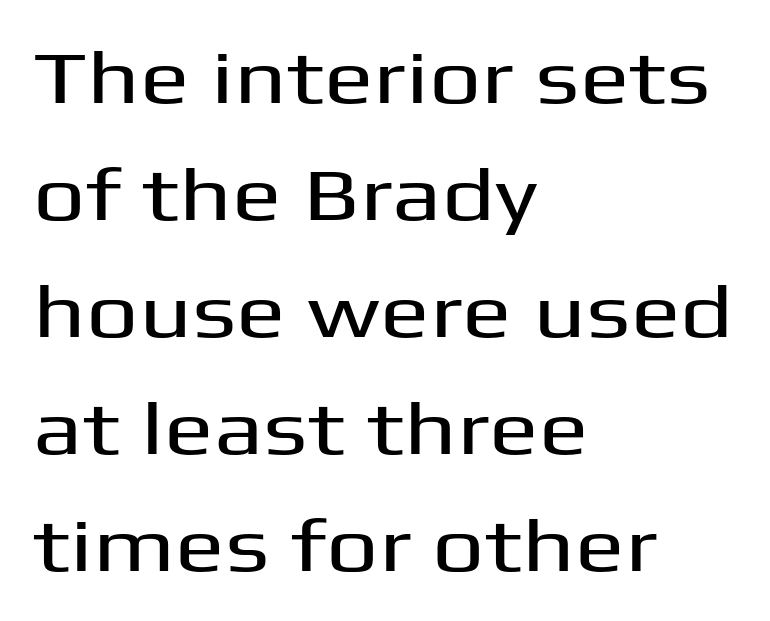
Q: Is the text italic (slanted)? A: No, it is upright.
Q: Is the typeface a serif or a sans-serif typeface? A: Sans-serif.
Q: Is the text underlined? A: No.
Q: How is the paragraph aligned? A: Left-aligned.
Q: Is the spacing between letters normal or unusually wide? A: Normal.
Q: Is the spacing between lines tight, normal or loose? A: Normal.
Q: Width (condensed, normal, or wide)? A: Wide.
Q: Stroke contrast? A: Medium.
Q: x-height? A: Medium.
Q: Monospaced? A: No.
